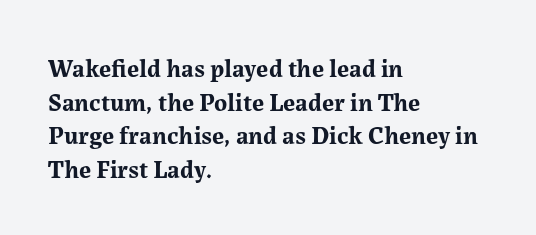
The image shows 25 px bold type, upright; set left-aligned, normal line spacing (1.35x), normal letter spacing, not underlined.
